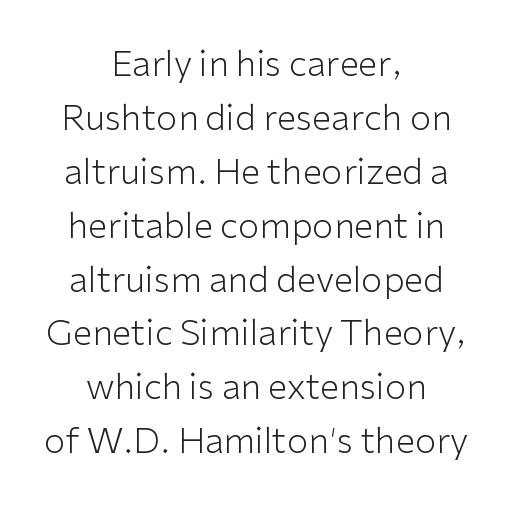
The image shows 35 px light sans-serif type, upright; set centered, normal line spacing (1.54x), normal letter spacing, not underlined; low stroke contrast and a medium x-height.
